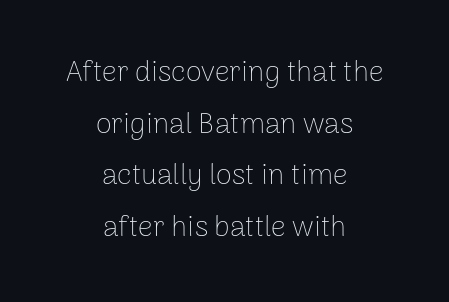
{"serif": "no", "italic": "no", "bold": "no", "weight": "thin", "width": "normal", "stroke_contrast": "low", "x_height": "medium", "monospaced": "no", "underline": "no", "align": "center", "line_spacing_ratio": 1.78, "letter_spacing": "normal", "letter_spacing_em": 0.0, "glyph_px": 29}
